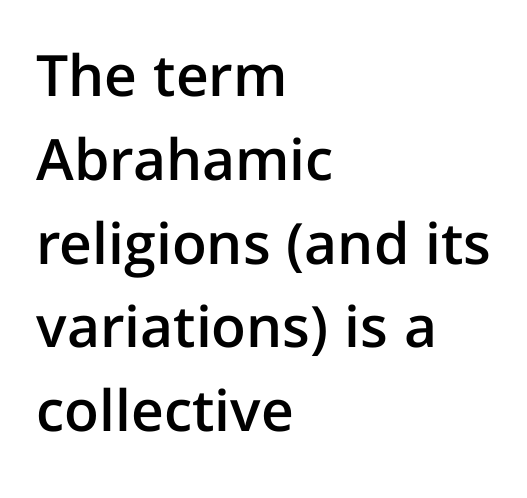
A sans-serif font was chosen for this passage. A typesetter would call this leading conventional body-copy spacing. Notice how the stems are strictly vertical — no italics here. Semibold letterforms, between regular and bold. Glyph-to-glyph distance matches everyday printed text. The passage shown is typed in a proportional face where columns would drift.
